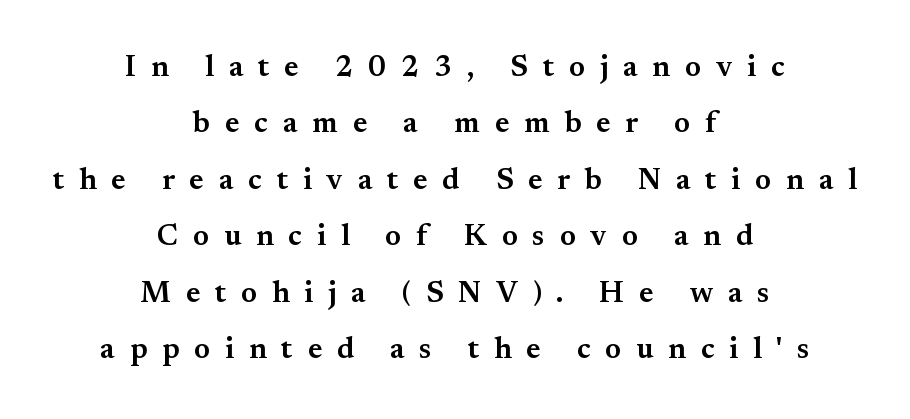
Q: Is the text bold? A: Semi-bold.
Q: Is the text italic (slanted)? A: No, it is upright.
Q: Is the typeface a serif or a sans-serif typeface? A: Serif.
Q: Is the text underlined? A: No.
Q: How is the paragraph aligned? A: Centered.
Q: Is the spacing between letters normal or unusually wide? A: Unusually wide.
Q: Width (condensed, normal, or wide)? A: Normal.
Q: Stroke contrast? A: Medium.
Q: x-height? A: Small.
Q: Monospaced? A: No.
